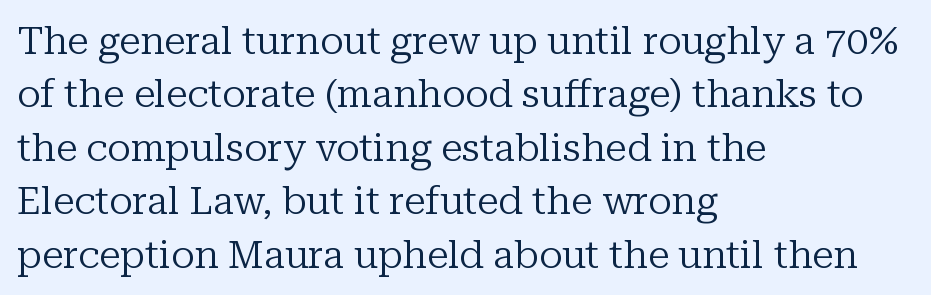
The image shows 39 px regular-weight serif type, upright; set left-aligned, normal line spacing (1.37x), normal letter spacing, not underlined; low stroke contrast and a medium x-height.
